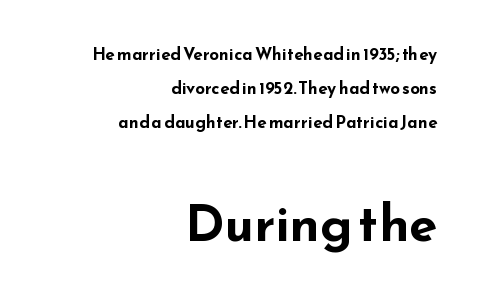
{"serif": "no", "italic": "no", "bold": "yes", "weight": "bold", "width": "wide", "stroke_contrast": "low", "x_height": "small", "monospaced": "no", "underline": "no", "align": "right", "line_spacing": "loose", "line_spacing_ratio": 2.0, "letter_spacing": "normal", "letter_spacing_em": 0.0, "larger_block": "second", "size_ratio": 3.0, "glyph_px": 51}
